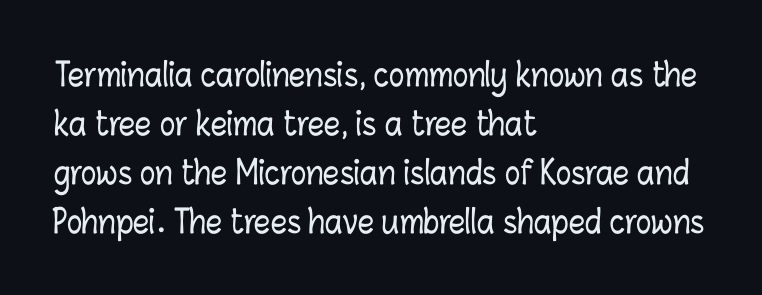
Q: Is the text italic (slanted)? A: No, it is upright.
Q: Is the text underlined? A: No.
Q: How is the paragraph aligned? A: Left-aligned.
Q: Is the spacing between letters normal or unusually wide? A: Normal.
Q: Is the spacing between lines tight, normal or loose? A: Normal.
Q: Width (condensed, normal, or wide)? A: Condensed.
Q: Stroke contrast? A: Low.
Q: x-height? A: Medium.
Q: Monospaced? A: No.
